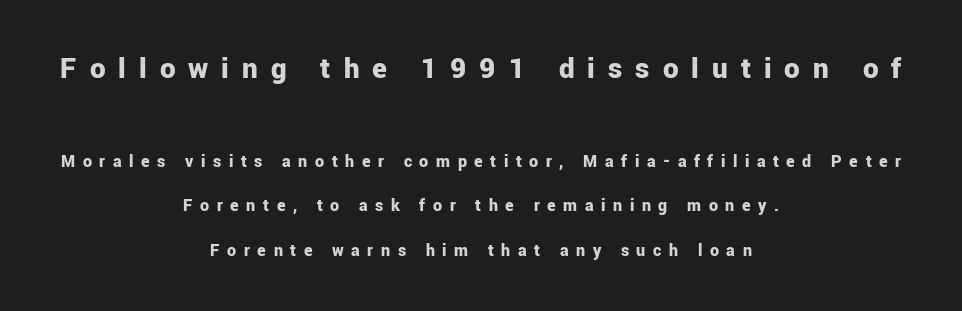
{"serif": "no", "italic": "no", "bold": "yes", "weight": "bold", "width": "normal", "stroke_contrast": "low", "x_height": "medium", "monospaced": "no", "underline": "no", "align": "center", "line_spacing": "loose", "line_spacing_ratio": 2.48, "letter_spacing": "wide", "letter_spacing_em": 0.42, "larger_block": "first", "size_ratio": 1.72, "glyph_px": 31}
